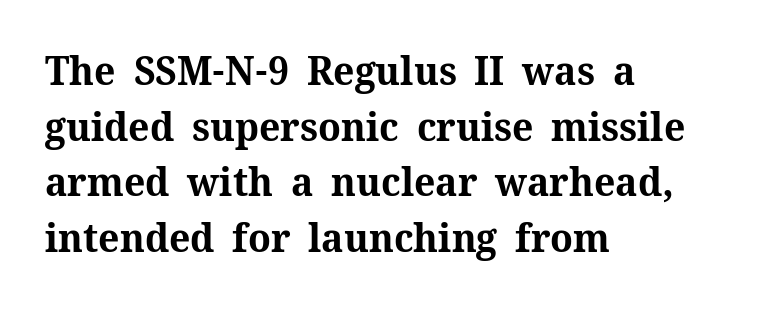
{"serif": "yes", "italic": "no", "bold": "yes", "weight": "bold", "width": "normal", "stroke_contrast": "medium", "x_height": "medium", "monospaced": "no", "underline": "no", "align": "left", "line_spacing": "normal", "line_spacing_ratio": 1.39, "letter_spacing": "normal", "letter_spacing_em": 0.0, "glyph_px": 40}
